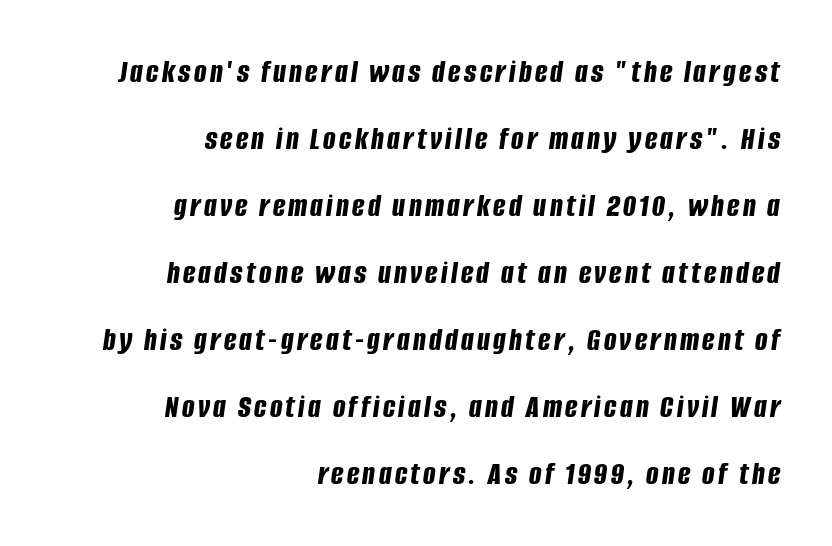
Compared with a flush-left layout, this one pins lines to the opposite, right side. Honestly, there is no underline to notice here at all. Emphasis-style slanted type is in use. The rendering uses a bold face; every stroke is thick and dark. Baseline-to-baseline distance is far greater than the letter height.
